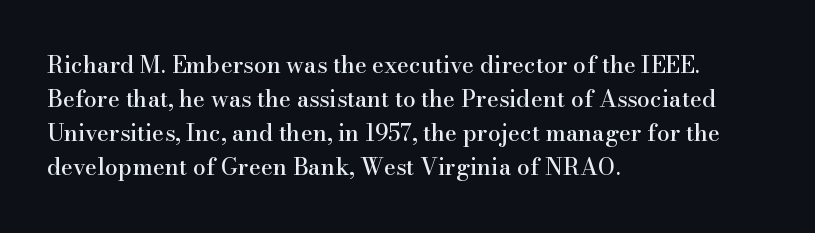
Clear beneath every line of the passage. Notice how descenders clear the ascenders below comfortably — that's standard leading. In terms of letterspacing, this is plain default setting. The lettering stays uniformly vertical, giving the passage a roman look. The lines in this sample share a left origin and differ only in where they stop.
